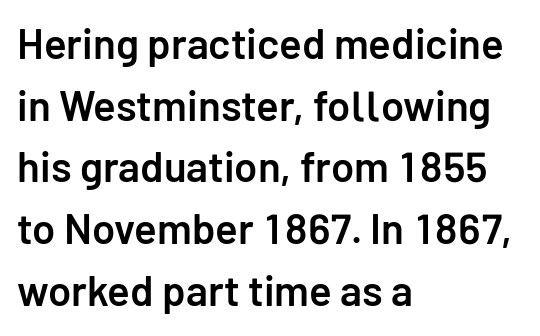
The font family rendered here belongs to the sans-serif group. The face used here is proportionally spaced, like ordinary book or web type. The letters are semibold — heavier than regular but short of a full bold. Caption: standard tracking, unaltered. Teacher's note: observe the even left margin — that is flush-left alignment. Italic: no, the glyphs are upright roman.
